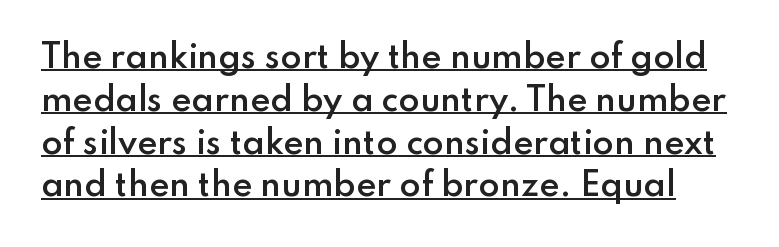
The image shows 31 px semibold sans-serif type, upright; set normal line spacing (1.38x), normal letter spacing, underlined; low stroke contrast and a small x-height.
